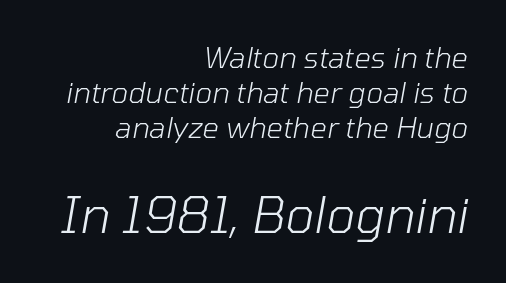
{"italic": "yes", "lean": "right", "slant_degrees": 10, "bold": "no", "weight": "light", "width": "normal", "stroke_contrast": "low", "x_height": "medium", "monospaced": "no", "underline": "no", "align": "right", "line_spacing_ratio": 1.2, "letter_spacing": "normal", "letter_spacing_em": 0.0, "larger_block": "second", "size_ratio": 1.72, "glyph_px": 50}
